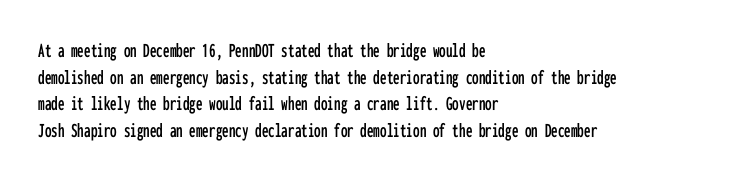
Successive baselines arrive at the customary interval. The space directly below the letters is spotless. The face used here is rendered with its standard letterfit. The rendering anchors every line to the left-hand side.
